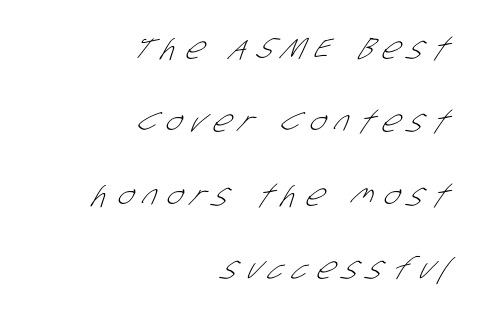
The image shows 30 px light, condensed sans-serif type; set right-aligned, loose line spacing (2.45x), unusually wide letter spacing (+0.32 em), not underlined; low stroke contrast and a large x-height.
